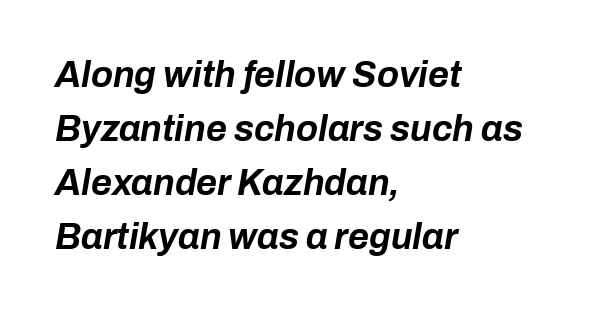
{"italic": "yes", "lean": "right", "slant_degrees": 10, "bold": "yes", "weight": "bold", "width": "normal", "stroke_contrast": "low", "x_height": "medium", "monospaced": "no", "underline": "no", "align": "left", "line_spacing": "normal", "line_spacing_ratio": 1.5, "letter_spacing": "normal", "letter_spacing_em": 0.0, "glyph_px": 36}
